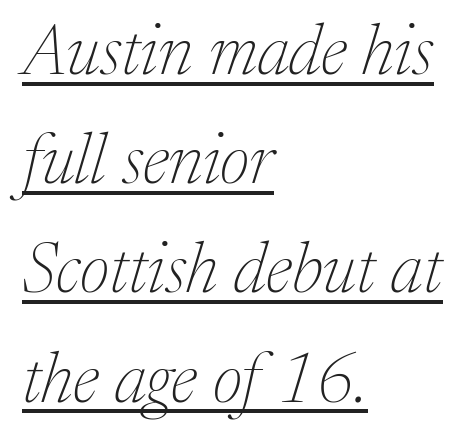
{"serif": "yes", "italic": "yes", "lean": "right", "slant_degrees": 17, "bold": "no", "weight": "thin", "width": "normal", "stroke_contrast": "medium", "x_height": "medium", "monospaced": "no", "underline": "yes", "align": "left", "line_spacing": "normal", "line_spacing_ratio": 1.56, "letter_spacing": "normal", "letter_spacing_em": 0.0, "glyph_px": 70}
